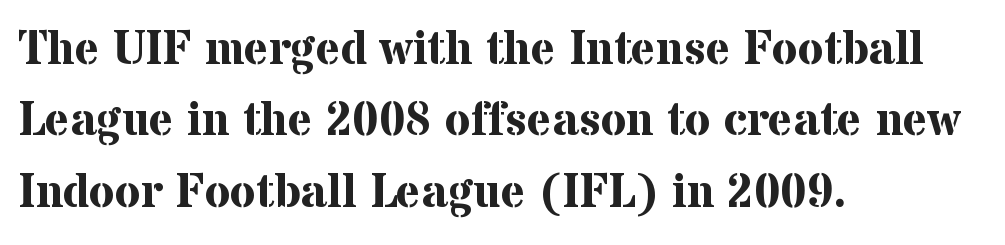
The strip under each line holds only bare page. Caption: bold face, heavy strokes. This sample uses plain, unmodified letter spacing. Characters remain perfectly vertical along every line. Typeset ragged right — the left edge is the straight one.
